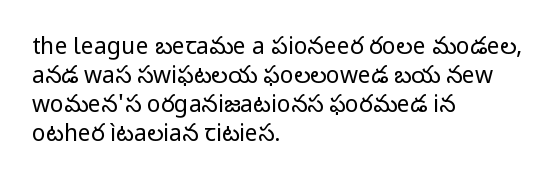
Q: Is the text bold? A: No.
Q: Is the text italic (slanted)? A: No, it is upright.
Q: Is the text underlined? A: No.
Q: How is the paragraph aligned? A: Left-aligned.
Q: Is the spacing between letters normal or unusually wide? A: Normal.
Q: Is the spacing between lines tight, normal or loose? A: Normal.
